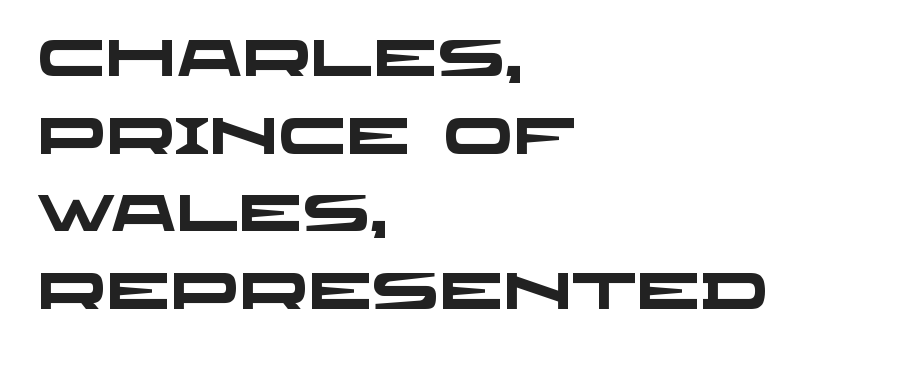
Q: Is the text bold? A: Yes.
Q: Is the typeface a serif or a sans-serif typeface? A: Sans-serif.
Q: Is the text underlined? A: No.
Q: How is the paragraph aligned? A: Left-aligned.
Q: Is the spacing between letters normal or unusually wide? A: Normal.
Q: Is the spacing between lines tight, normal or loose? A: Normal.
Q: Width (condensed, normal, or wide)? A: Wide.
Q: Stroke contrast? A: Low.
Q: x-height? A: Large.
Q: Monospaced? A: No.
